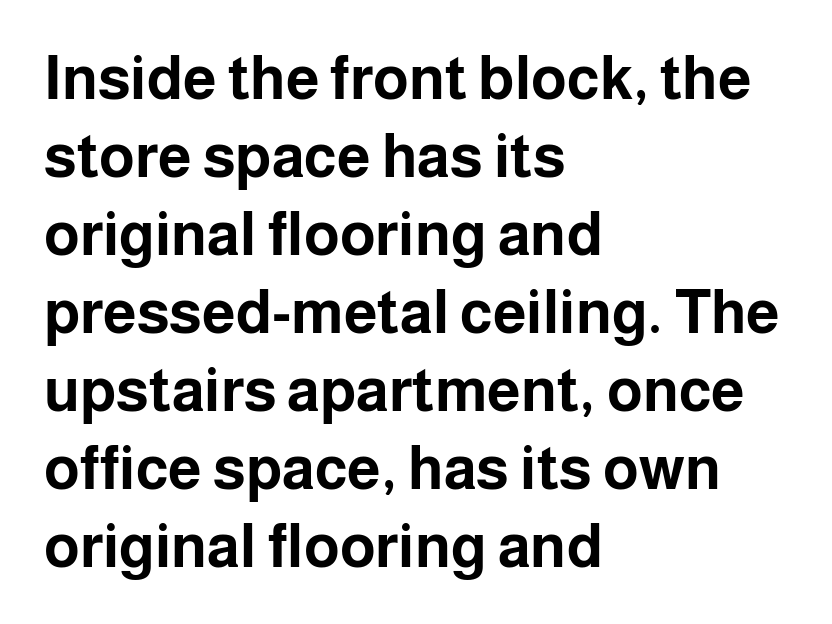
The type family on display is of the sans-serif kind. Rendered with straight, roman letterforms. The passage shown is emphatically bold. Caption: multi-line text, flush left, ragged right.
